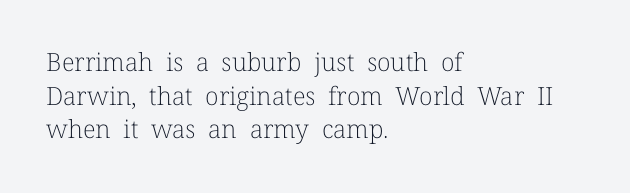
{"italic": "no", "bold": "no", "underline": "no", "align": "left", "line_spacing": "normal", "line_spacing_ratio": 1.35, "letter_spacing": "normal", "letter_spacing_em": 0.0, "glyph_px": 25}
